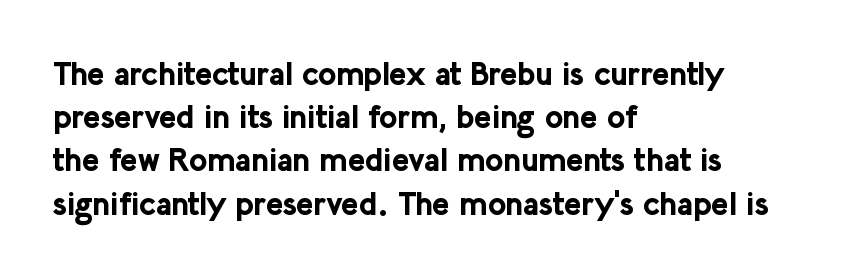
Q: Is the text bold? A: Yes.
Q: Is the text italic (slanted)? A: No, it is upright.
Q: Is the typeface a serif or a sans-serif typeface? A: Sans-serif.
Q: Is the text underlined? A: No.
Q: How is the paragraph aligned? A: Left-aligned.
Q: Is the spacing between letters normal or unusually wide? A: Normal.
Q: Is the spacing between lines tight, normal or loose? A: Normal.
Q: Width (condensed, normal, or wide)? A: Normal.
Q: Stroke contrast? A: Low.
Q: x-height? A: Medium.
Q: Monospaced? A: No.
